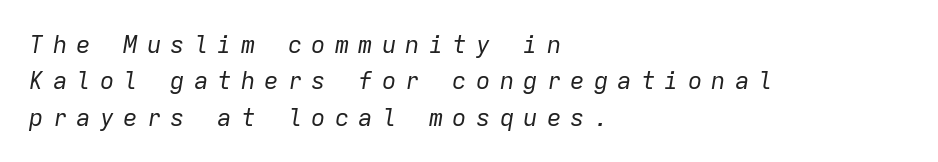
{"italic": "yes", "lean": "right", "slant_degrees": 9, "bold": "no", "underline": "no", "align": "left", "line_spacing": "normal", "line_spacing_ratio": 1.52, "letter_spacing": "wide", "letter_spacing_em": 0.38, "glyph_px": 24}
